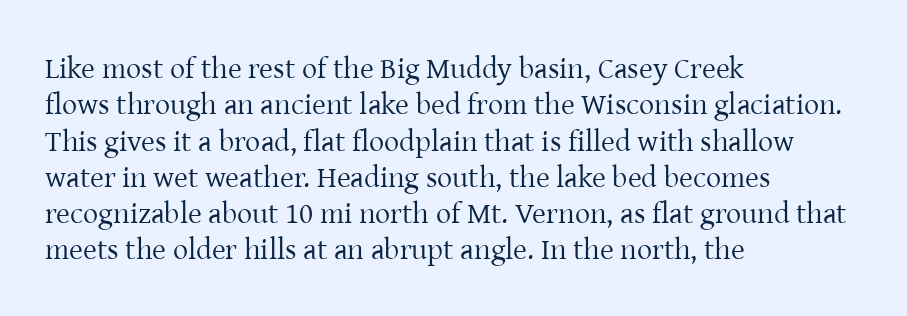
{"serif": "yes", "italic": "no", "bold": "no", "weight": "regular", "width": "normal", "stroke_contrast": "low", "x_height": "medium", "monospaced": "no", "underline": "no", "align": "left", "line_spacing_ratio": 1.21, "letter_spacing": "normal", "letter_spacing_em": 0.0, "glyph_px": 30}
